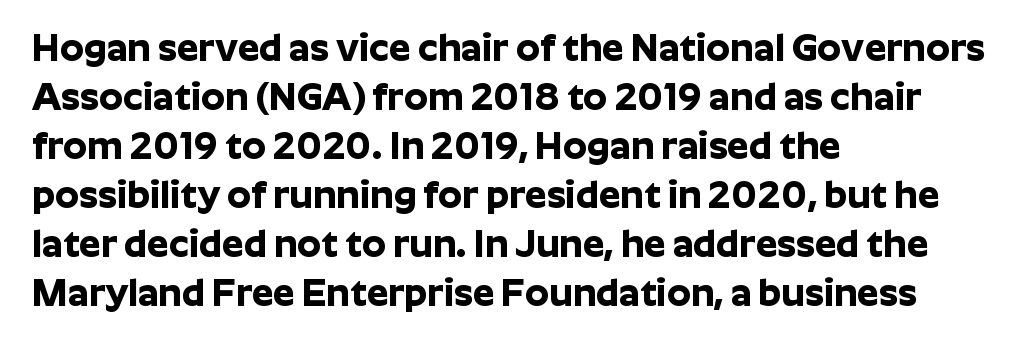
The image shows 38 px bold sans-serif type, upright; set left-aligned, normal line spacing (1.29x), normal letter spacing, not underlined; low stroke contrast and a medium x-height.
